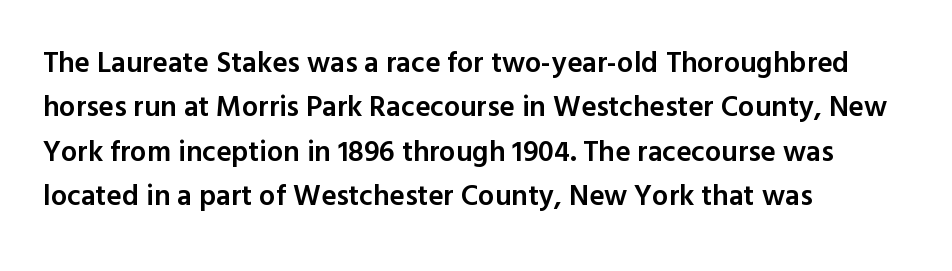
The image shows 29 px semibold sans-serif type, upright; set left-aligned, normal line spacing (1.53x), normal letter spacing, not underlined; a medium x-height.
